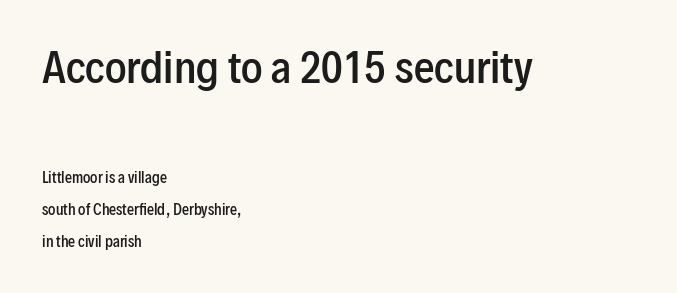
Decoration check: the copy has no underline. A semibold gives these letters moderate extra thickness, short of bold. Does the bottom block carry the larger type? No, the top block does. Does extra space separate the letters? No, they use regular spacing. This sample trades compactness for vertical openness between lines.
